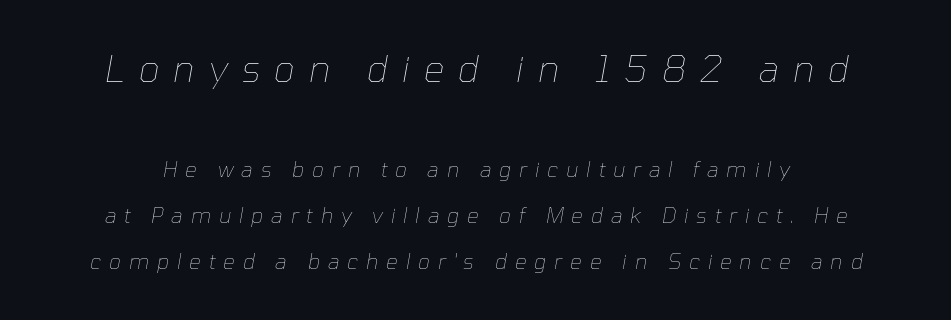
This sample has the flowing, uneven cadence of proportional lettering. There's an unmistakable incline to the writing here. This rendering widens character spacing well past its baseline value. The lines are spread far apart with generous leading.
